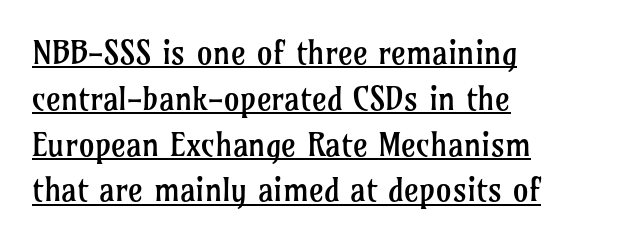
The image shows 32 px regular-weight serif type, upright; set left-aligned, normal line spacing (1.43x), normal letter spacing, underlined; low stroke contrast and a medium x-height.
